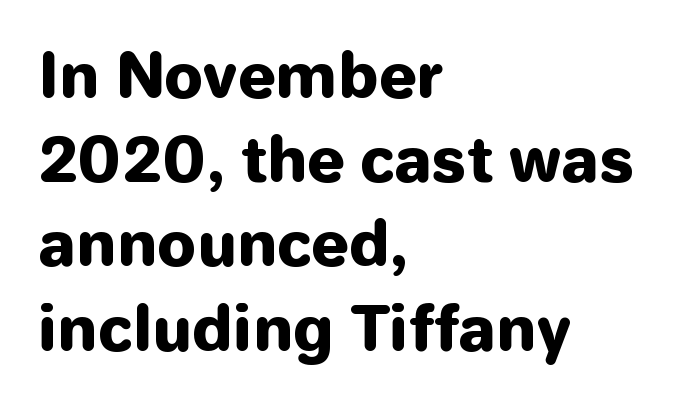
Each line starts at the same left margin while the right side varies. The passage shown is typed in a proportional face where columns would drift. Notice how descenders clear the ascenders below comfortably — that's standard leading. Each row of text sits above clean, open space.
